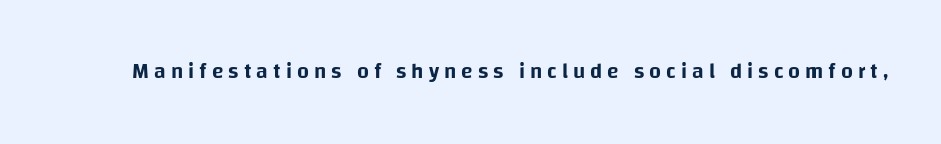
Q: Is the text italic (slanted)? A: No, it is upright.
Q: Is the text underlined? A: No.
Q: Is the spacing between letters normal or unusually wide? A: Unusually wide.
